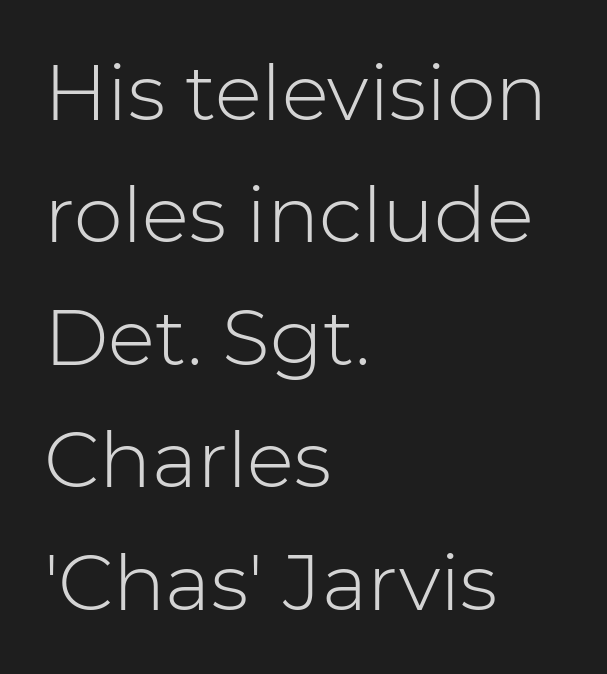
Q: Is the text bold? A: No.
Q: Is the text italic (slanted)? A: No, it is upright.
Q: Is the typeface a serif or a sans-serif typeface? A: Sans-serif.
Q: Is the text underlined? A: No.
Q: How is the paragraph aligned? A: Left-aligned.
Q: Is the spacing between letters normal or unusually wide? A: Normal.
Q: Is the spacing between lines tight, normal or loose? A: Normal.
Q: Width (condensed, normal, or wide)? A: Normal.
Q: Stroke contrast? A: Low.
Q: x-height? A: Medium.
Q: Monospaced? A: No.
